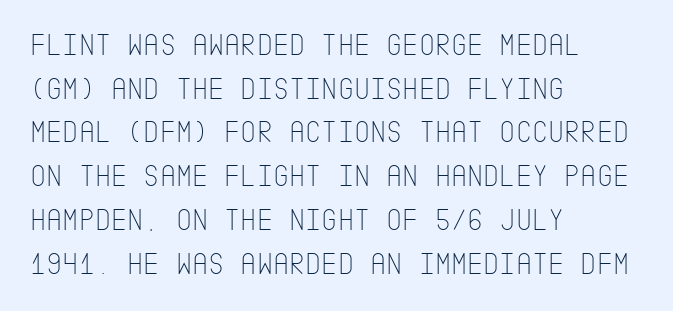
{"serif": "no", "italic": "no", "bold": "no", "weight": "thin", "width": "condensed", "stroke_contrast": "low", "x_height": "large", "underline": "no", "align": "left", "line_spacing": "normal", "line_spacing_ratio": 1.41, "letter_spacing": "normal", "letter_spacing_em": 0.0, "glyph_px": 31}
